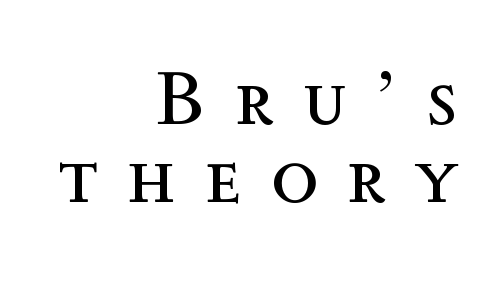
Do the characters align in a grid? No, the font is proportional. A student would call this right alignment; a typographer would say flush right, rag left. Rows of type sit shoulder to shoulder in the vertical direction. Only glyphs here, with clear space below each row. The passage shown has open, widely tracked lettering throughout. The specimen reads as upright at a glance.
